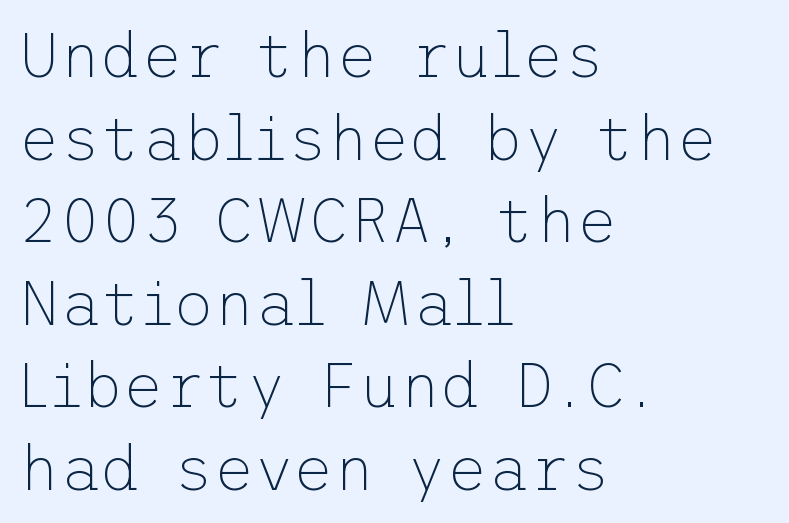
Q: Is the text bold? A: No.
Q: Is the text italic (slanted)? A: No, it is upright.
Q: Is the typeface a serif or a sans-serif typeface? A: Sans-serif.
Q: Is the text underlined? A: No.
Q: How is the paragraph aligned? A: Left-aligned.
Q: Is the spacing between letters normal or unusually wide? A: Normal.
Q: Is the spacing between lines tight, normal or loose? A: Normal.
Q: Width (condensed, normal, or wide)? A: Normal.
Q: Stroke contrast? A: Low.
Q: x-height? A: Medium.
